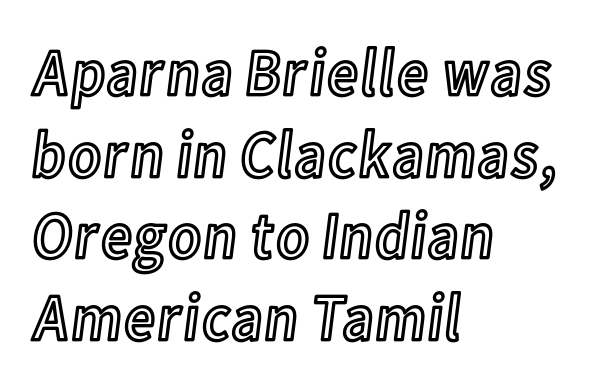
The gap between lines stays unmarked. Each letter keeps its own natural width here, so spacing adapts to shape. The lines are quadded left. Nothing unusual about the tracking: characters are spaced as the font intends.
